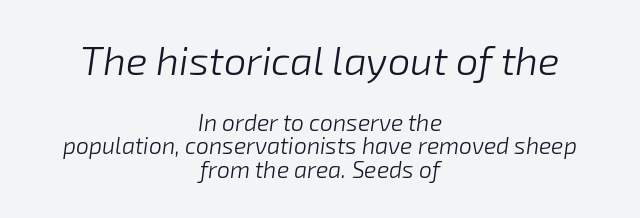
The image shows 40 px light type, italic (leaning right); set centered, tight line spacing (1.02x), normal letter spacing, not underlined; the first (top) block is 1.74x larger; low stroke contrast and a medium x-height.
